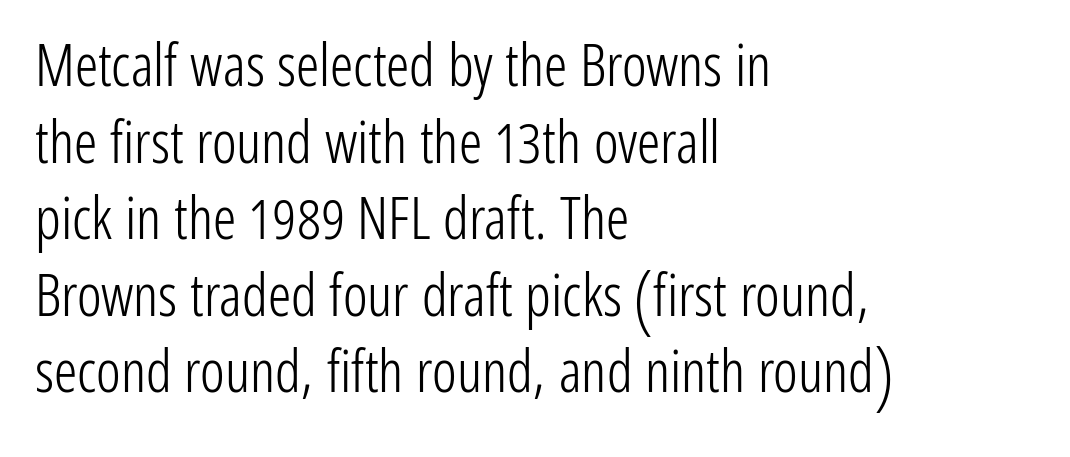
The letters advance in unequal steps, a hallmark of proportional type. Rule under the text: the space is simply empty. Observe the absence of serifs on each vertical stroke in this sample. The font sits on the lighter half of the weight spectrum, regular included. Short and long lines alike share a common starting point at left.
